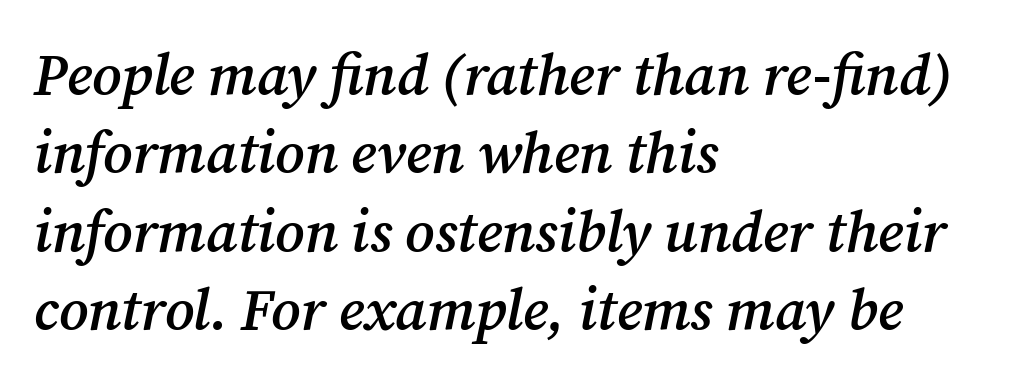
The image shows 58 px semibold serif type, italic (leaning right); set left-aligned, normal line spacing (1.35x), normal letter spacing, not underlined; medium stroke contrast and a medium x-height.
